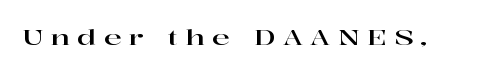
{"italic": "no", "underline": "no", "letter_spacing": "wide", "letter_spacing_em": 0.36, "glyph_px": 21}
